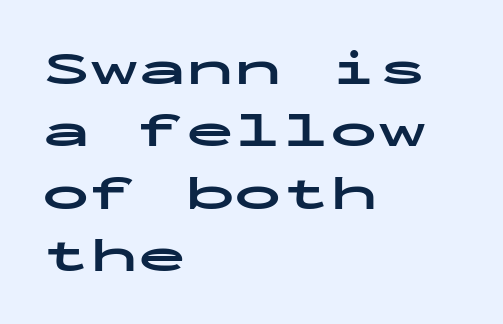
The image shows 48 px bold, wide sans-serif type, upright, monospaced; set left-aligned, normal line spacing (1.3x), normal letter spacing, not underlined; low stroke contrast and a medium x-height.
